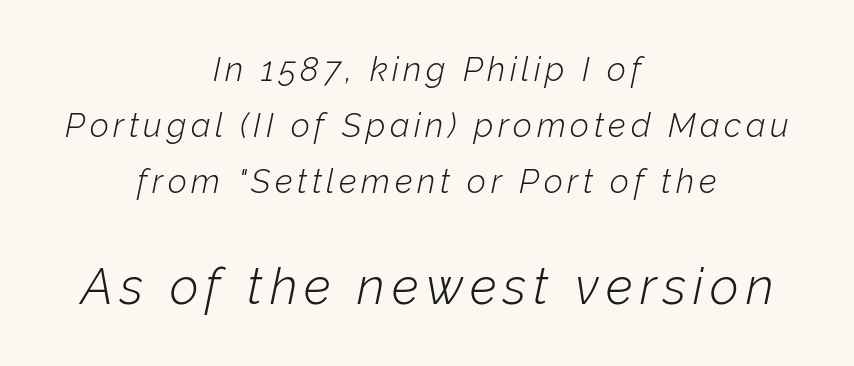
Q: Is the text bold? A: No.
Q: Is the text italic (slanted)? A: Yes, it leans right by about 12 degrees.
Q: Is the text underlined? A: No.
Q: How is the paragraph aligned? A: Centered.
Q: Is the spacing between lines tight, normal or loose? A: Normal.
Q: Which block of text is set in a larger size, the first (top) or the second (bottom)? A: The second (bottom) one.
Q: Width (condensed, normal, or wide)? A: Normal.
Q: Stroke contrast? A: Low.
Q: x-height? A: Medium.
Q: Monospaced? A: No.
